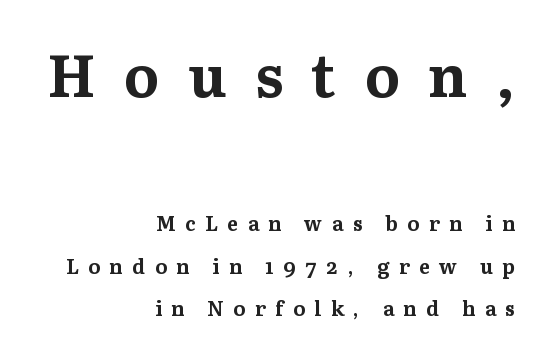
The rendering uses natural spacing where letterforms have individual widths. Honestly, there is no underline to notice here at all. In terms of letterform style, serifs are clearly present. The tracking jumps out immediately: characters are airy and widely separated. The letters are bold, with thick, heavy strokes.
